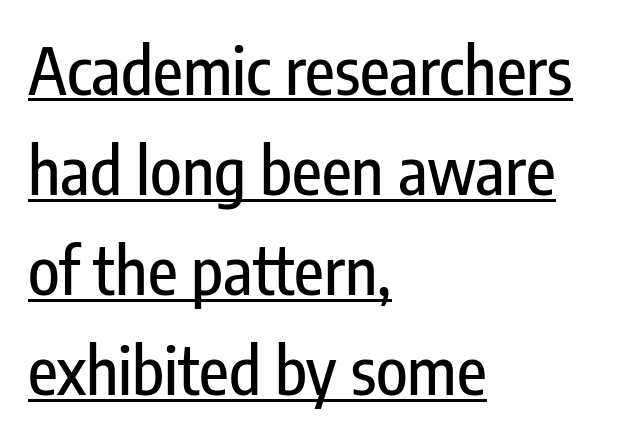
{"serif": "no", "italic": "no", "width": "condensed", "stroke_contrast": "low", "x_height": "medium", "monospaced": "no", "underline": "yes", "align": "left", "line_spacing": "normal", "line_spacing_ratio": 1.54, "letter_spacing": "normal", "letter_spacing_em": 0.0, "glyph_px": 65}
